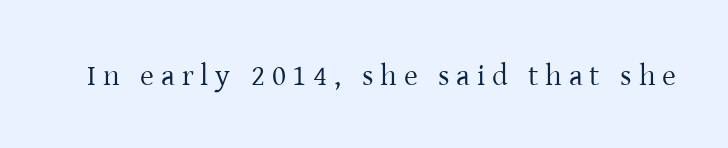
The weight tops out at a normal text grade. Small tapered or slab feet sit at the stroke ends, so this counts as serif. These lines were composed using upright roman letters. The line texture is sparse and dotted thanks to wide tracking. The baseline area is clear. You could not count columns in this text — the font is proportionally spaced.
